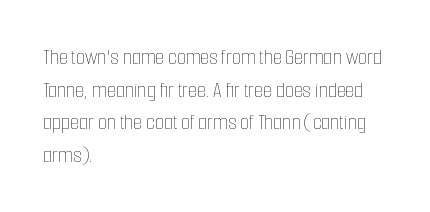
Q: Is the text bold? A: No.
Q: Is the text italic (slanted)? A: No, it is upright.
Q: Is the text underlined? A: No.
Q: How is the paragraph aligned? A: Left-aligned.
Q: Is the spacing between letters normal or unusually wide? A: Normal.
Q: Is the spacing between lines tight, normal or loose? A: Normal.
